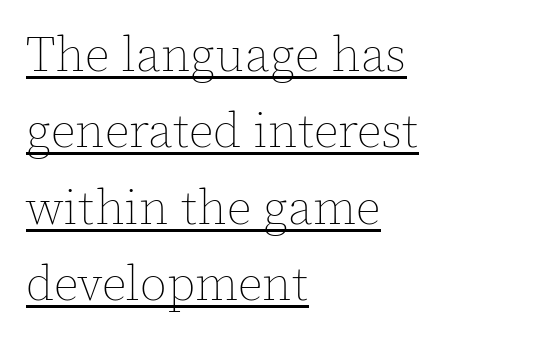
The image shows 49 px thin type, upright; set left-aligned, normal line spacing (1.56x), normal letter spacing, underlined; a medium x-height.
